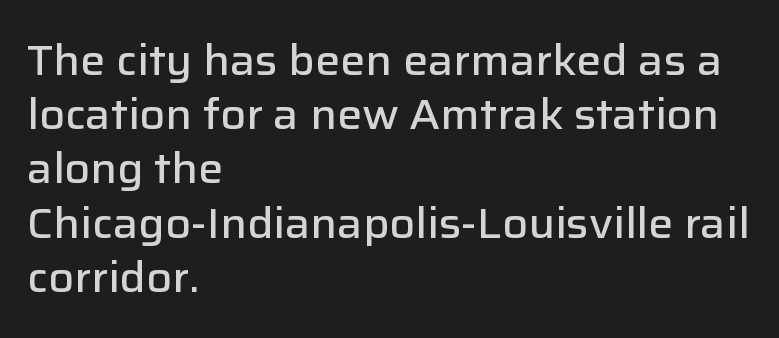
Q: Is the text bold? A: Semi-bold.
Q: Is the text italic (slanted)? A: No, it is upright.
Q: Is the typeface a serif or a sans-serif typeface? A: Sans-serif.
Q: Is the text underlined? A: No.
Q: How is the paragraph aligned? A: Left-aligned.
Q: Is the spacing between letters normal or unusually wide? A: Normal.
Q: Is the spacing between lines tight, normal or loose? A: Normal.
Q: Width (condensed, normal, or wide)? A: Normal.
Q: Stroke contrast? A: Low.
Q: x-height? A: Medium.
Q: Monospaced? A: No.
